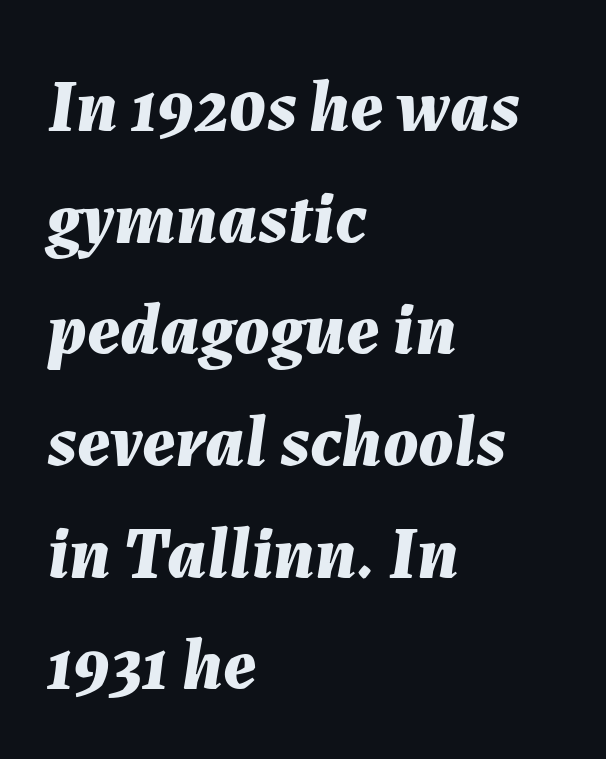
{"italic": "yes", "lean": "right", "slant_degrees": 7, "bold": "yes", "weight": "bold", "width": "normal", "stroke_contrast": "medium", "x_height": "medium", "monospaced": "no", "underline": "no", "align": "left", "line_spacing": "normal", "line_spacing_ratio": 1.53, "letter_spacing": "normal", "letter_spacing_em": 0.0, "glyph_px": 73}
